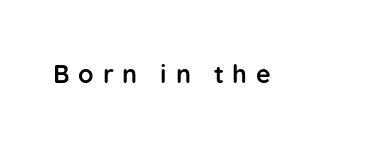
These lines have a slow, spaced-out rhythm from letter to letter. Unlike italic type, these characters show no tilt at all. This rendering features lettering with no underline. Does the weight exceed regular? Yes, all the way to bold.
